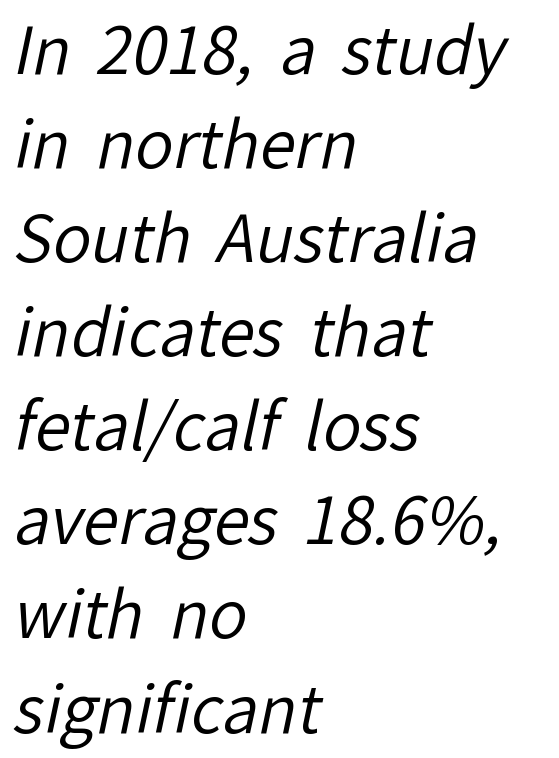
{"serif": "no", "bold": "no", "weight": "regular", "width": "normal", "stroke_contrast": "low", "x_height": "medium", "monospaced": "no", "underline": "no", "align": "left", "line_spacing": "normal", "line_spacing_ratio": 1.47, "letter_spacing": "normal", "letter_spacing_em": 0.0, "glyph_px": 64}
